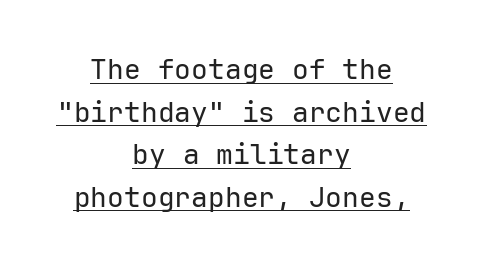
The letters sit at their default tracking, neither squeezed nor spread. Has an underline been added? It has. Neither beginnings nor endings align; midpoints do. Regarding serifs, this sample does without them.
